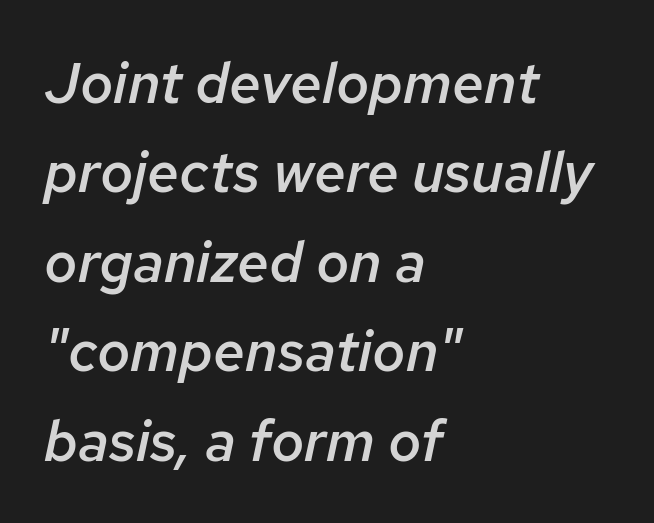
{"italic": "yes", "lean": "right", "slant_degrees": 12, "bold": "semi", "weight": "semibold", "width": "normal", "stroke_contrast": "low", "x_height": "medium", "monospaced": "no", "underline": "no", "align": "left", "line_spacing": "normal", "line_spacing_ratio": 1.57, "letter_spacing": "normal", "letter_spacing_em": 0.0, "glyph_px": 57}
